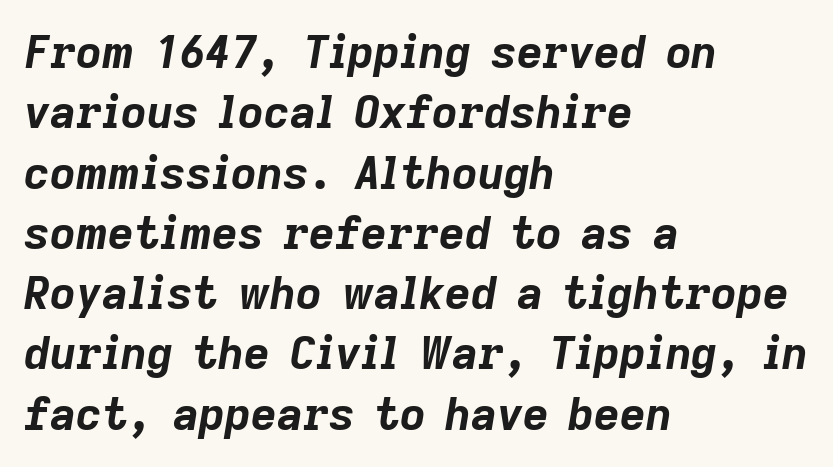
Q: Is the text bold? A: Yes.
Q: Is the text italic (slanted)? A: Yes, it leans right by about 9 degrees.
Q: Is the text underlined? A: No.
Q: How is the paragraph aligned? A: Left-aligned.
Q: Is the spacing between letters normal or unusually wide? A: Normal.
Q: Is the spacing between lines tight, normal or loose? A: Normal.
Q: Width (condensed, normal, or wide)? A: Normal.
Q: Stroke contrast? A: Low.
Q: x-height? A: Medium.
Q: Monospaced? A: No.
